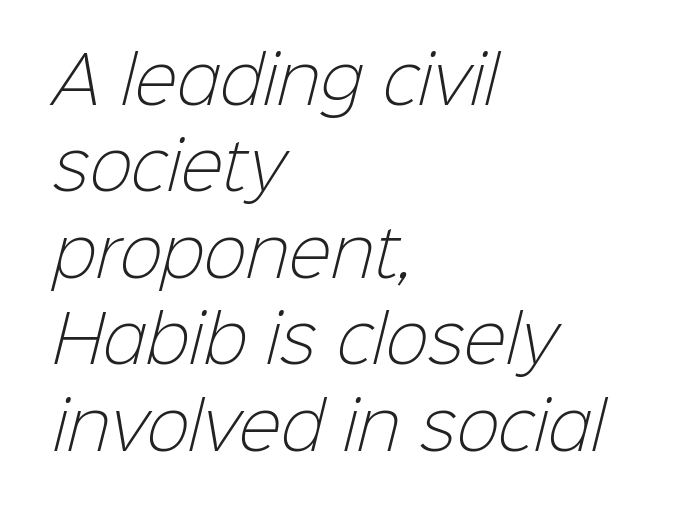
{"serif": "no", "bold": "no", "weight": "light", "width": "normal", "stroke_contrast": "low", "x_height": "medium", "monospaced": "no", "underline": "no", "align": "left", "line_spacing": "normal", "line_spacing_ratio": 1.35, "letter_spacing": "normal", "letter_spacing_em": 0.0, "glyph_px": 64}
